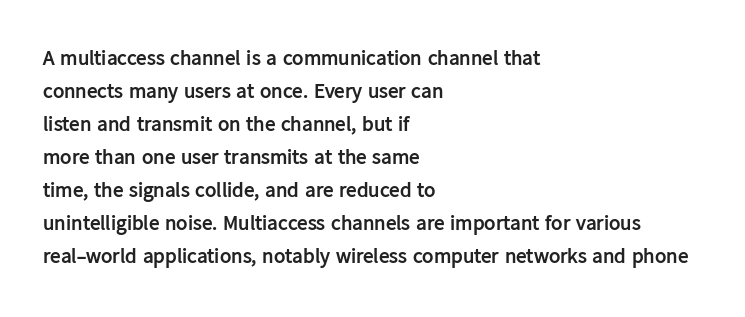
The image shows 21 px bold type, upright; set left-aligned, normal line spacing (1.57x), normal letter spacing, not underlined.
